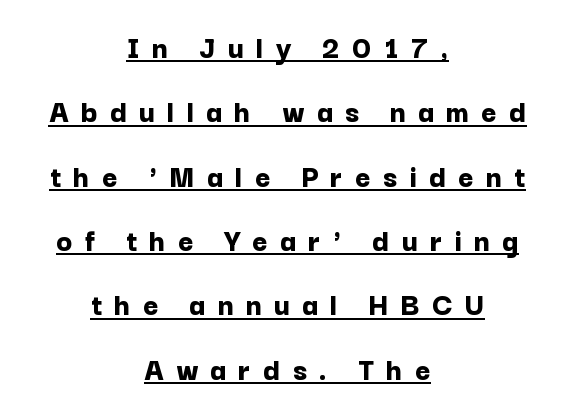
The image shows 33 px bold sans-serif type, upright; set centered, loose line spacing (1.95x), unusually wide letter spacing (+0.37 em), underlined; low stroke contrast and a medium x-height.
